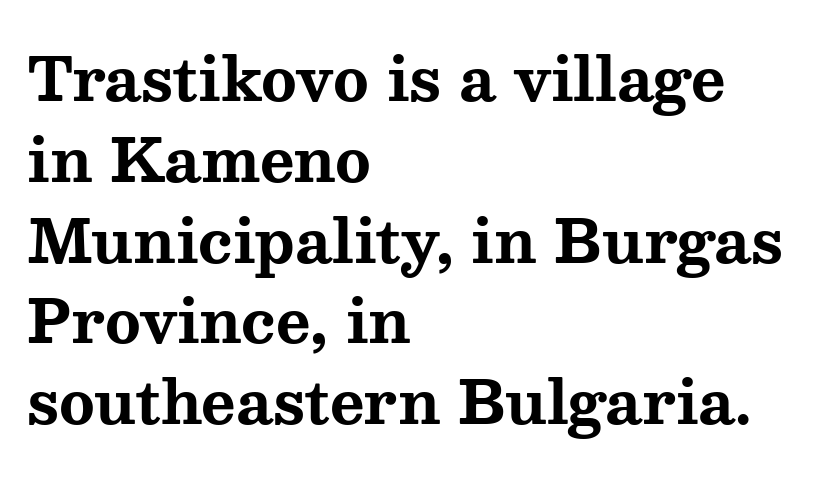
The image shows 59 px bold, wide serif type, upright; set left-aligned, normal line spacing (1.37x), normal letter spacing, not underlined; medium stroke contrast and a medium x-height.
